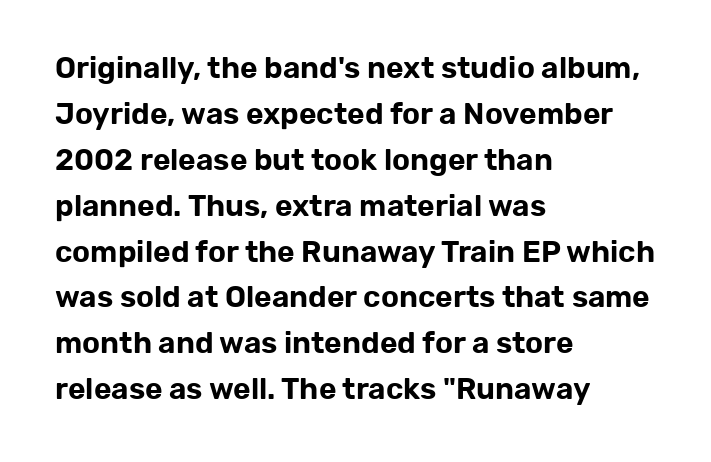
The image shows 30 px sans-serif type, upright; set left-aligned, normal line spacing (1.53x), normal letter spacing, not underlined; low stroke contrast and a medium x-height.
